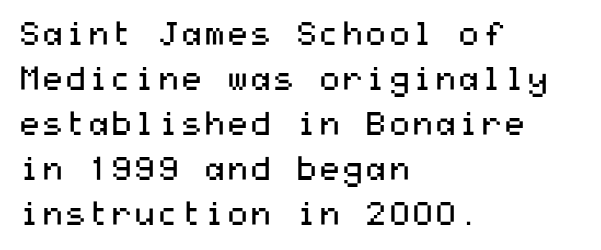
Q: Is the text bold? A: No.
Q: Is the text italic (slanted)? A: No, it is upright.
Q: Is the typeface a serif or a sans-serif typeface? A: Sans-serif.
Q: Is the text underlined? A: No.
Q: How is the paragraph aligned? A: Left-aligned.
Q: Is the spacing between letters normal or unusually wide? A: Normal.
Q: Is the spacing between lines tight, normal or loose? A: Normal.
Q: Width (condensed, normal, or wide)? A: Wide.
Q: Stroke contrast? A: Medium.
Q: x-height? A: Medium.
